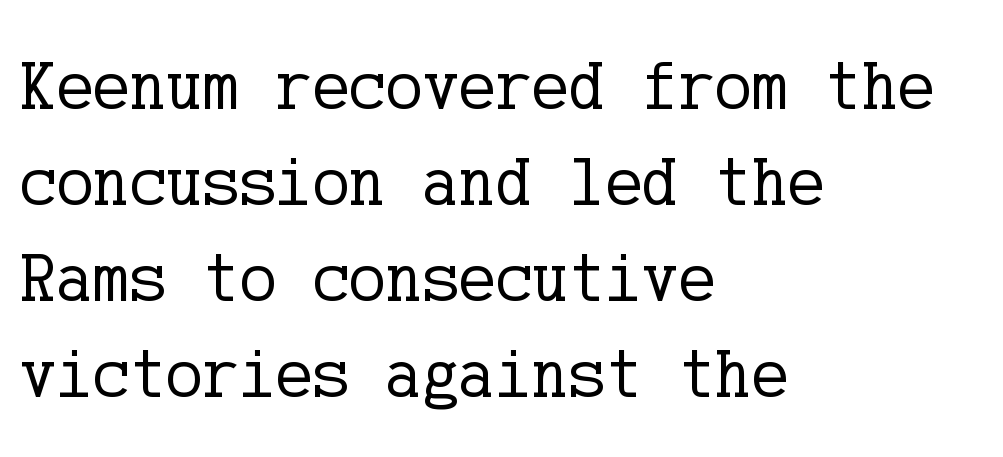
The image shows 69 px regular-weight serif type, upright; set left-aligned, normal line spacing (1.39x), normal letter spacing, not underlined; low stroke contrast and a medium x-height.
